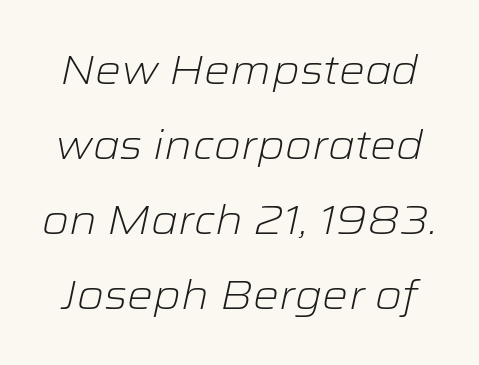
The image shows 41 px light, wide type, italic (leaning right); set line spacing 1.83x, normal letter spacing, not underlined; low stroke contrast and a medium x-height.
